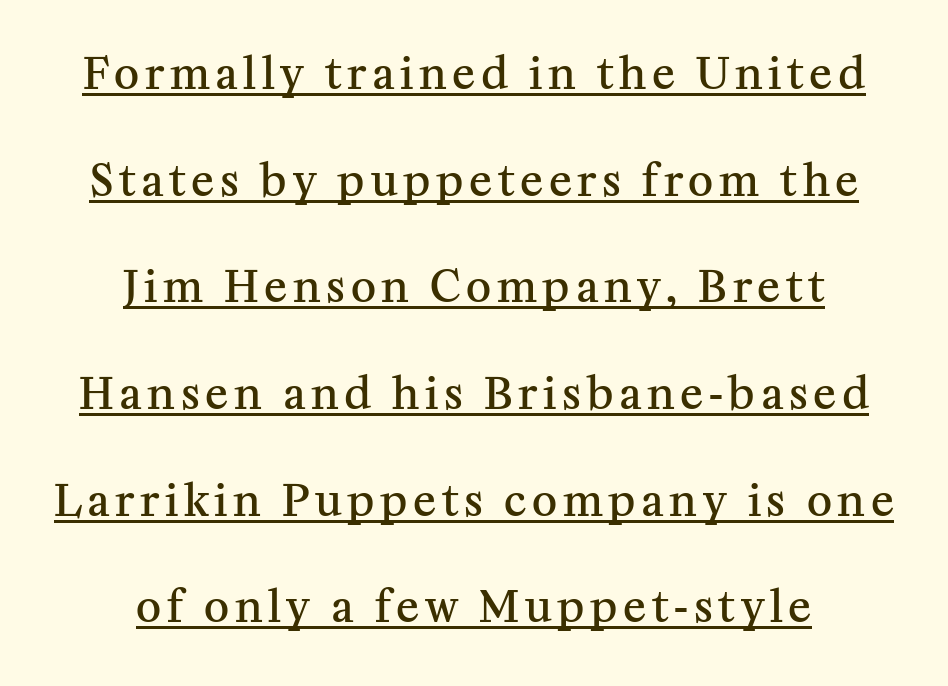
The image shows 43 px semibold serif type, upright; set centered, loose line spacing (2.48x), underlined; medium stroke contrast and a medium x-height.
